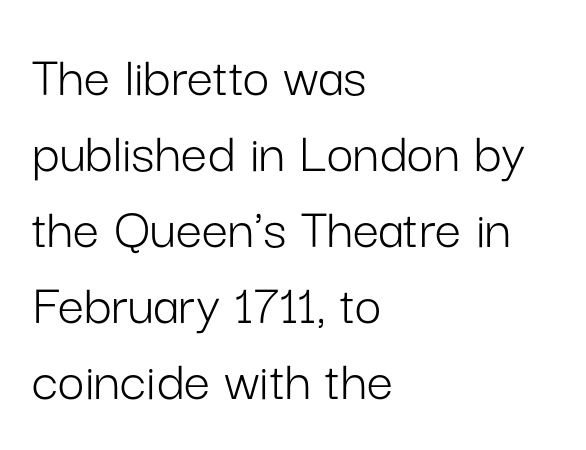
Here the glyphs are tracked normally, forming tight word shapes. No heavy texture on the line: the type isn't bold. Each row of text sits above clean, open space. This sample is left-justified, so line endings fall wherever the words run out. The face used here is proportionally spaced, like ordinary book or web type. Classification — sans serif.
